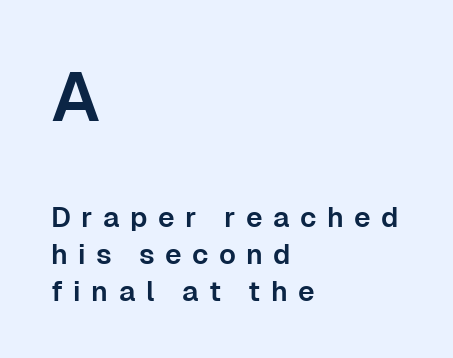
Q: Is the text italic (slanted)? A: No, it is upright.
Q: Is the typeface a serif or a sans-serif typeface? A: Sans-serif.
Q: Is the text underlined? A: No.
Q: How is the paragraph aligned? A: Left-aligned.
Q: Is the spacing between letters normal or unusually wide? A: Unusually wide.
Q: Is the spacing between lines tight, normal or loose? A: Normal.
Q: Which block of text is set in a larger size, the first (top) or the second (bottom)? A: The first (top) one.
Q: Width (condensed, normal, or wide)? A: Normal.
Q: Stroke contrast? A: Low.
Q: x-height? A: Medium.
Q: Monospaced? A: No.
